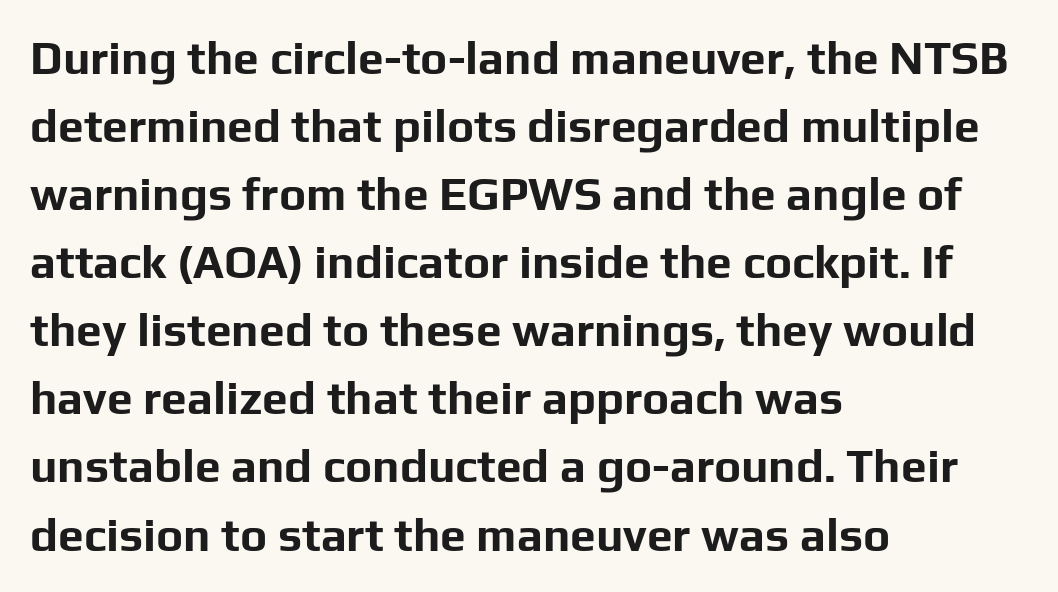
Each line starts at the same left margin while the right side varies. Do the characters align in a grid? No, the font is proportional. Stroke thickness is high; the sample reads as a true bold. You could call the tracking neutral — neither tight nor loose.
